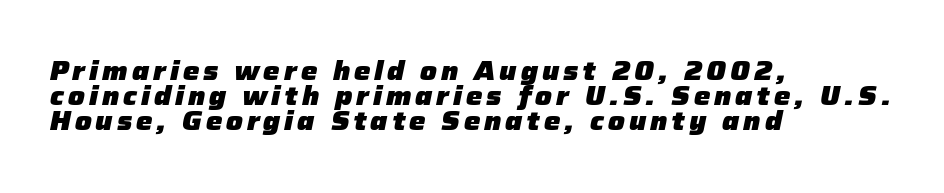
Q: Is the text bold? A: Yes.
Q: Is the text italic (slanted)? A: Yes, it leans right by about 12 degrees.
Q: Is the text underlined? A: No.
Q: How is the paragraph aligned? A: Left-aligned.
Q: Is the spacing between lines tight, normal or loose? A: Tight.
